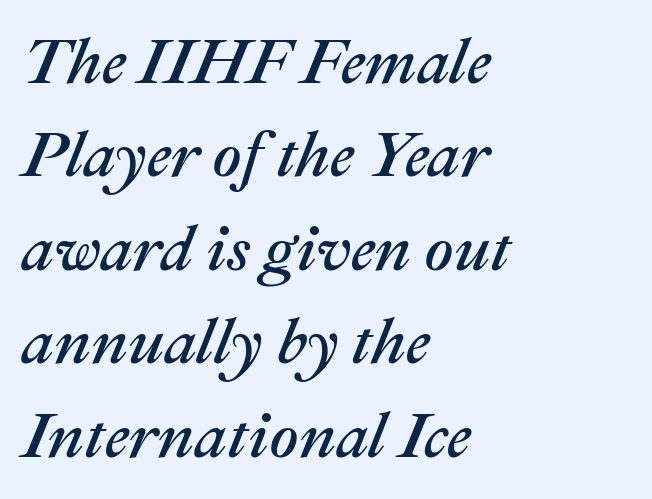
{"italic": "yes", "lean": "right", "slant_degrees": 22, "width": "normal", "stroke_contrast": "medium", "x_height": "medium", "monospaced": "no", "underline": "no", "align": "left", "line_spacing": "normal", "line_spacing_ratio": 1.46, "letter_spacing": "normal", "letter_spacing_em": 0.0, "glyph_px": 64}
